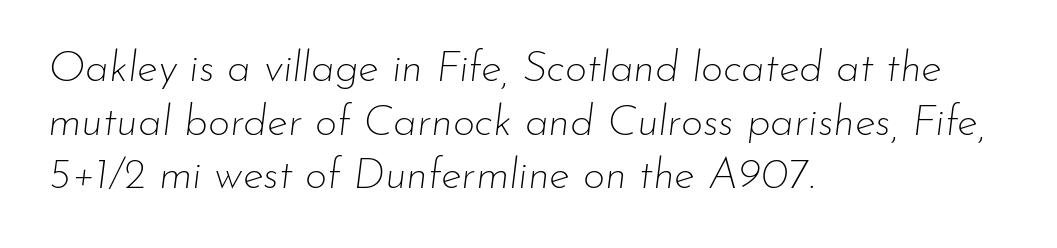
The image shows 43 px thin type, italic (leaning right); set left-aligned, normal line spacing (1.25x), normal letter spacing, not underlined; low stroke contrast and a small x-height.
